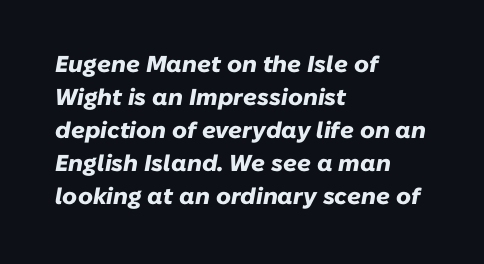
The strokes are fattened all the way to bold. Quick note: interline space is typical. A typesetter would mark this as italic. This rendering leaves character spacing at its baseline value. Horizontal alignment here is leftward, the default for most running prose. Check the space under the baseline: it is left empty.
